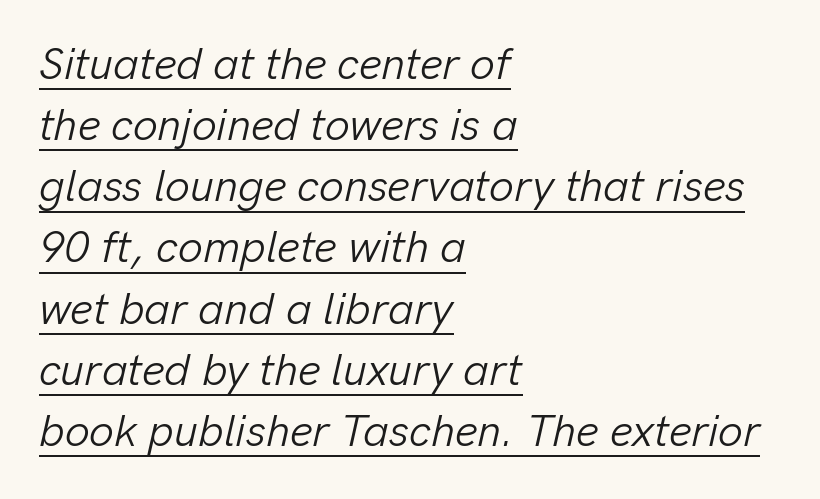
The image shows 44 px light type, italic (leaning right); set left-aligned, normal line spacing (1.39x), normal letter spacing, underlined; low stroke contrast and a medium x-height.
